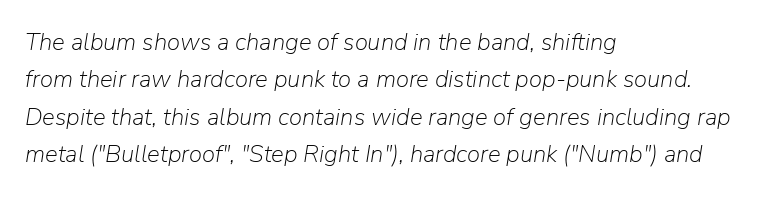
Rule under the text: the space is simply empty. This sample uses an oblique cut, with every glyph tilted off the vertical. Summary of vertical rhythm: regular, with standard interline spacing. Nothing heavy about these letters — not bold at all. A typesetter would call this zero additional tracking. Leftover space on each line is placed entirely after the last word.
